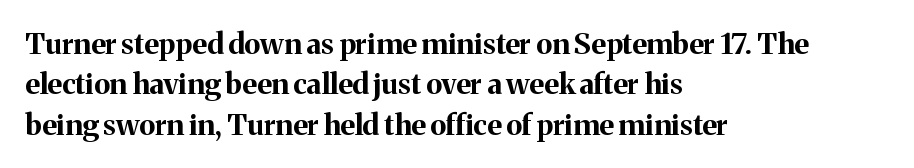
The image shows 29 px bold serif type, upright; set left-aligned, normal line spacing (1.39x), normal letter spacing, not underlined; medium stroke contrast and a medium x-height.
